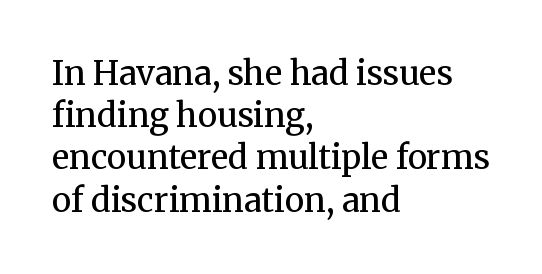
Tracking here is standard; glyphs follow each other at the usual distance. The baseline area is clear. Character widths vary here, with narrow letters taking less room than wide ones. Regarding leading, the lines here are spaced in the standard way.
